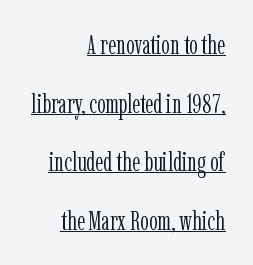
Ascenders rise straight up at ninety degrees. Each new line begins a long way beneath the previous one. Descenders here cross a horizontal rule under the line. Ink coverage per letter is moderate at most. Line ends are locked; line starts wander. These lines keep a tight, regular rhythm from letter to letter.
